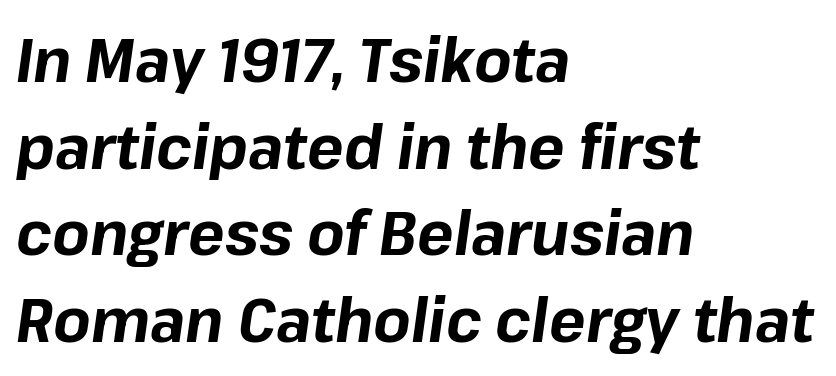
The image shows 61 px bold type, italic (leaning right); set left-aligned, normal line spacing (1.42x), normal letter spacing, not underlined; low stroke contrast and a medium x-height.
